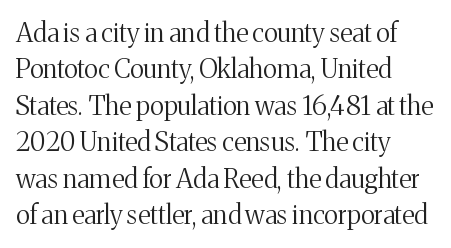
Short and long lines alike share a common starting point at left. The typeface has the unassuming heft of standard copy or less. Is the letter spacing exaggerated? No — it looks like the ordinary default. Has an underline been added? It has not. Posture: vertical.
